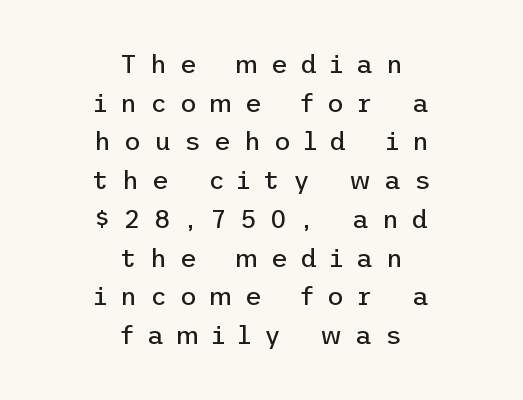
Q: Is the text bold? A: No.
Q: Is the text italic (slanted)? A: No, it is upright.
Q: Is the text underlined? A: No.
Q: How is the paragraph aligned? A: Centered.
Q: Is the spacing between letters normal or unusually wide? A: Unusually wide.
Q: Is the spacing between lines tight, normal or loose? A: Normal.
